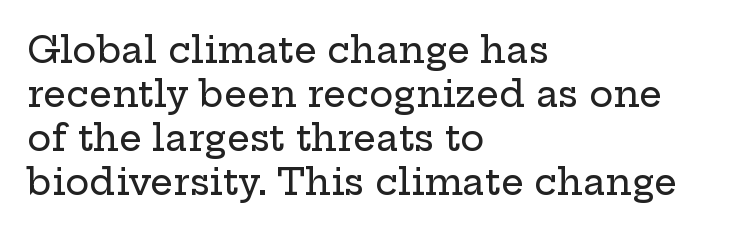
{"serif": "yes", "italic": "no", "width": "wide", "stroke_contrast": "low", "x_height": "medium", "monospaced": "no", "underline": "no", "align": "left", "line_spacing_ratio": 1.22, "letter_spacing": "normal", "letter_spacing_em": 0.0, "glyph_px": 36}
